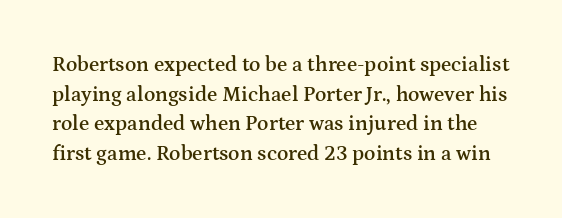
{"italic": "no", "bold": "semi", "underline": "no", "line_spacing": "normal", "line_spacing_ratio": 1.41, "letter_spacing": "normal", "letter_spacing_em": 0.0, "glyph_px": 21}
